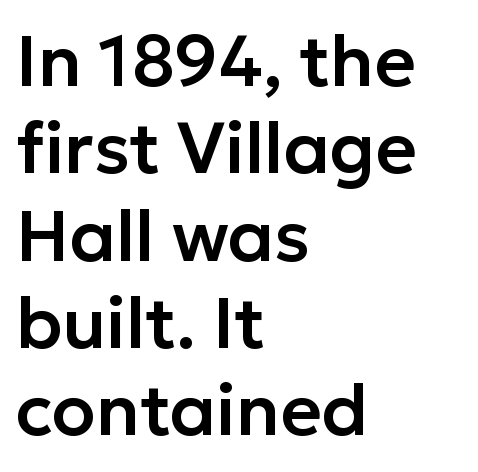
The image shows 71 px sans-serif type, upright; set left-aligned, line spacing 1.23x, normal letter spacing, not underlined; low stroke contrast and a medium x-height.
